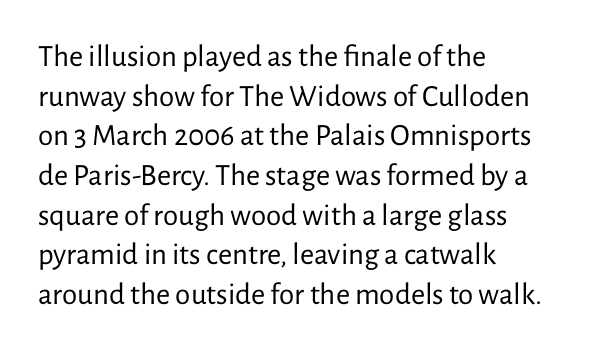
The image shows 31 px regular-weight sans-serif type, upright; set left-aligned, normal line spacing (1.28x), normal letter spacing, not underlined; low stroke contrast and a medium x-height.
